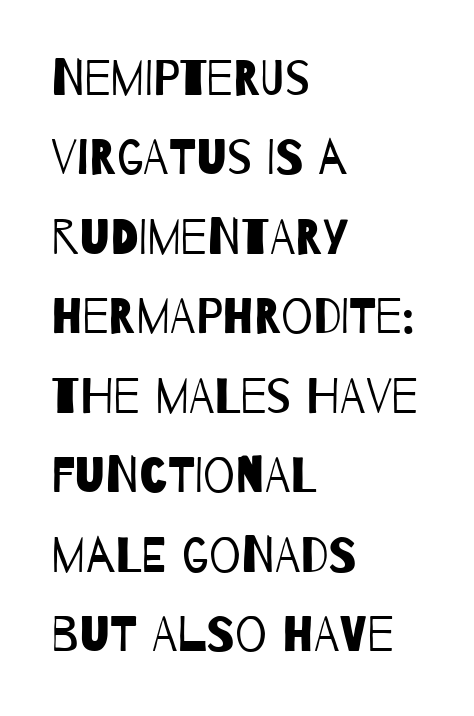
Is this a fixed-width face? No — the glyphs have proportional, varying widths. Nobody touched the tracking dial on this one. A bare baseline throughout the passage. The weight would be labelled regular, book, light, or lighter still. This sample uses a sans-serif face. These lines are set flush left with a ragged right edge.
